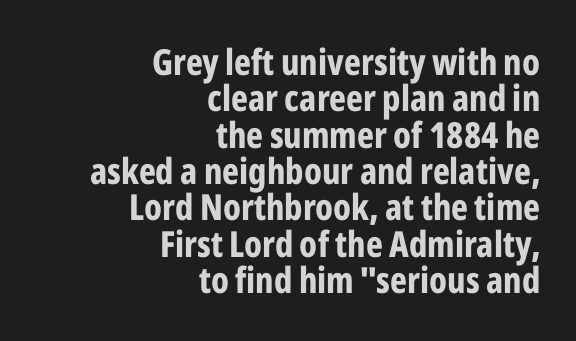
The image shows 36 px bold, condensed sans-serif type, upright; set right-aligned, tight line spacing (1.01x), normal letter spacing, not underlined; low stroke contrast and a medium x-height.
